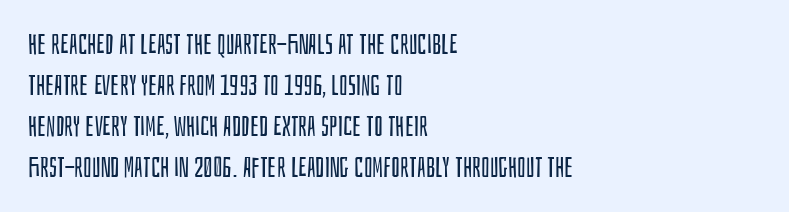
{"serif": "no", "italic": "no", "bold": "no", "weight": "regular", "width": "condensed", "stroke_contrast": "low", "x_height": "large", "monospaced": "no", "underline": "no", "align": "left", "line_spacing": "normal", "line_spacing_ratio": 1.46, "letter_spacing": "normal", "letter_spacing_em": 0.0, "glyph_px": 28}
